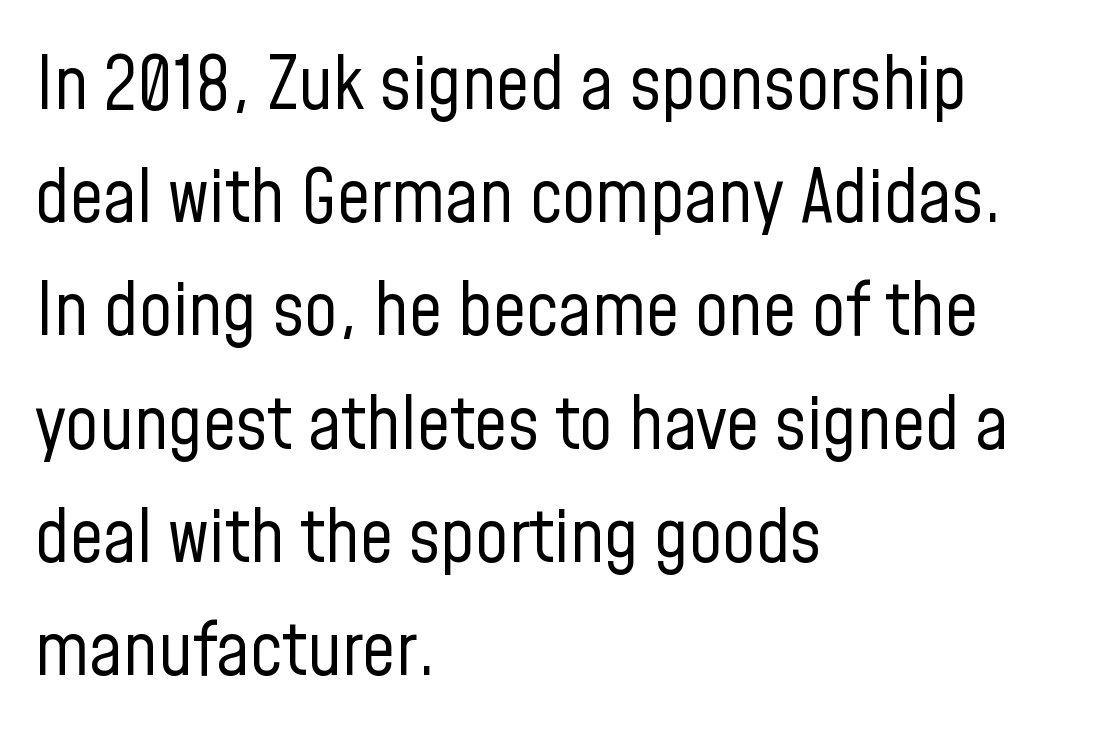
Q: Is the text bold? A: No.
Q: Is the text italic (slanted)? A: No, it is upright.
Q: Is the typeface a serif or a sans-serif typeface? A: Sans-serif.
Q: Is the text underlined? A: No.
Q: How is the paragraph aligned? A: Left-aligned.
Q: Is the spacing between letters normal or unusually wide? A: Normal.
Q: Is the spacing between lines tight, normal or loose? A: Normal.
Q: Width (condensed, normal, or wide)? A: Condensed.
Q: Stroke contrast? A: Low.
Q: x-height? A: Medium.
Q: Monospaced? A: No.
